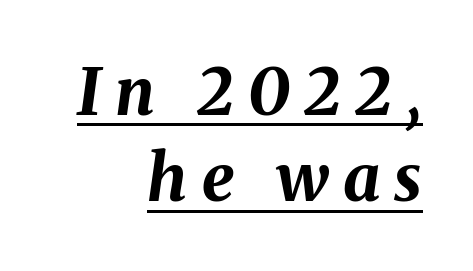
The image shows 65 px bold type, italic (leaning right); set right-aligned, normal line spacing (1.33x), unusually wide letter spacing (+0.22 em), underlined; medium stroke contrast and a medium x-height.
